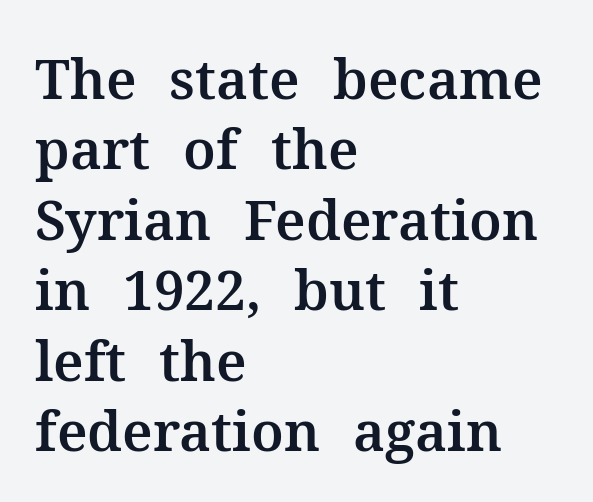
{"serif": "yes", "italic": "no", "width": "normal", "stroke_contrast": "medium", "x_height": "medium", "monospaced": "no", "underline": "no", "align": "left", "line_spacing": "normal", "line_spacing_ratio": 1.28, "letter_spacing": "normal", "letter_spacing_em": 0.0, "glyph_px": 55}
